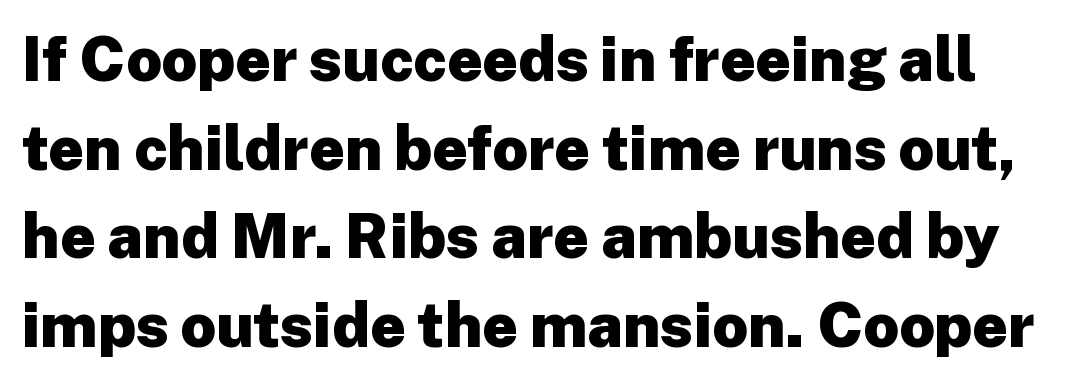
The image shows 62 px heavy sans-serif type, upright; set normal line spacing (1.43x), normal letter spacing, not underlined; low stroke contrast and a medium x-height.
